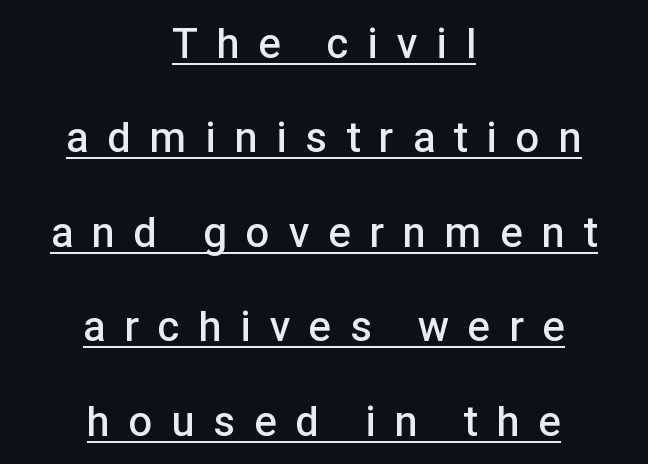
The image shows 42 px semibold sans-serif type, upright; set centered, loose line spacing (2.25x), unusually wide letter spacing (+0.46 em), underlined; low stroke contrast and a medium x-height.
